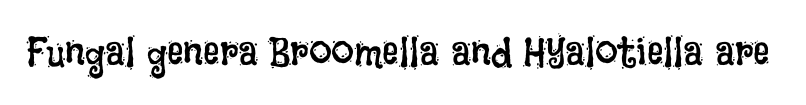
The image shows 41 px regular-weight, condensed type, upright; set normal letter spacing, not underlined; low stroke contrast and a large x-height.
